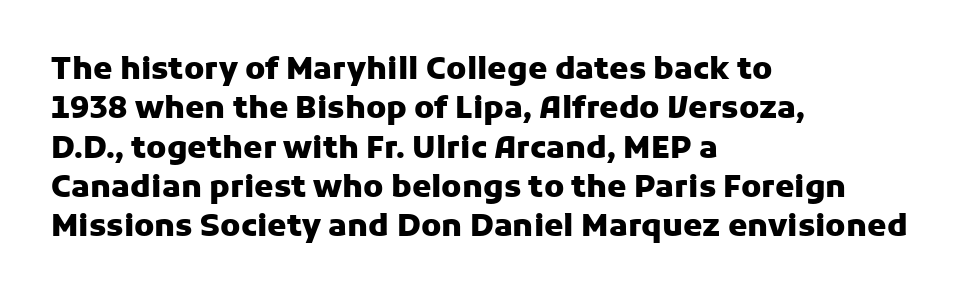
Characters remain perfectly vertical along every line. What stands out about the letter spacing? Nothing — it is the standard amount. Leftover space on each line is placed entirely after the last word. The string is rendered with underlining switched off. Typographically, this falls in the sans-serif category. The rows are spaced the way most documents space them.
